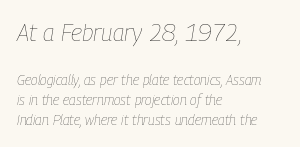
The image shows 24 px text type, italic (leaning right); set left-aligned, normal line spacing (1.44x), normal letter spacing, not underlined; the first (top) block is 1.71x larger.
